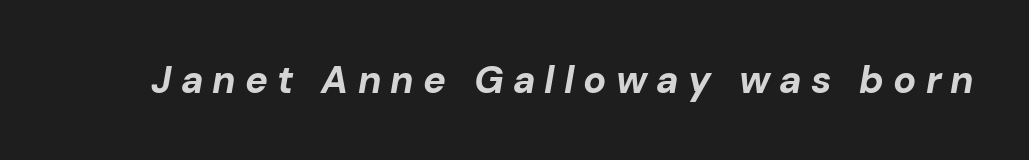
The image shows 38 px bold type, italic (leaning right); set unusually wide letter spacing (+0.24 em), not underlined; low stroke contrast and a medium x-height.
